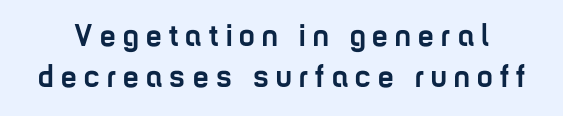
{"serif": "no", "italic": "no", "bold": "yes", "weight": "semibold", "width": "condensed", "stroke_contrast": "low", "x_height": "medium", "monospaced": "no", "underline": "no", "line_spacing": "normal", "line_spacing_ratio": 1.33, "letter_spacing": "wide", "letter_spacing_em": 0.24, "glyph_px": 31}
